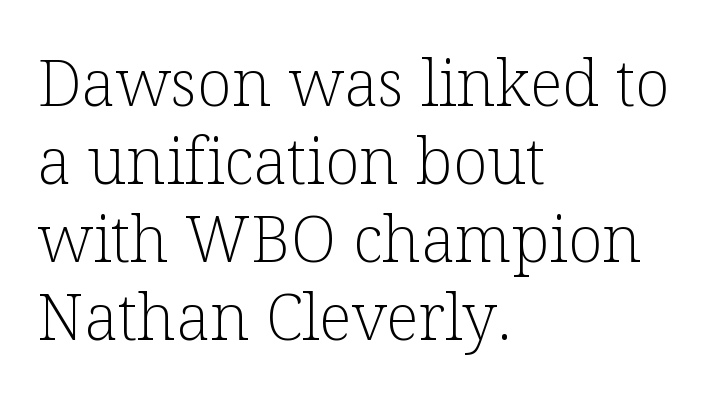
The image shows 64 px light serif type, upright; set left-aligned, line spacing 1.22x, normal letter spacing, not underlined; low stroke contrast and a medium x-height.
